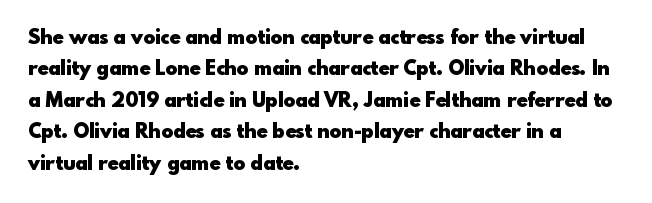
Q: Is the text bold? A: Yes.
Q: Is the text italic (slanted)? A: No, it is upright.
Q: Is the text underlined? A: No.
Q: How is the paragraph aligned? A: Left-aligned.
Q: Is the spacing between letters normal or unusually wide? A: Normal.
Q: Is the spacing between lines tight, normal or loose? A: Normal.
